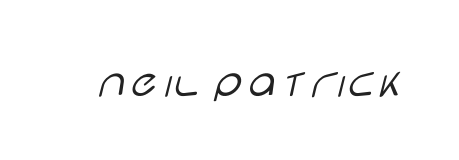
{"serif": "no", "bold": "no", "weight": "light", "width": "wide", "stroke_contrast": "low", "x_height": "large", "monospaced": "no", "underline": "no", "letter_spacing": "normal", "letter_spacing_em": 0.0, "glyph_px": 49}
